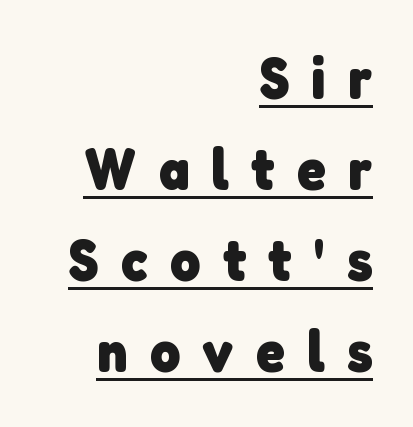
Q: Is the text bold? A: Yes.
Q: Is the typeface a serif or a sans-serif typeface? A: Sans-serif.
Q: Is the text underlined? A: Yes.
Q: How is the paragraph aligned? A: Right-aligned.
Q: Is the spacing between letters normal or unusually wide? A: Unusually wide.
Q: Is the spacing between lines tight, normal or loose? A: Normal.
Q: Width (condensed, normal, or wide)? A: Normal.
Q: Stroke contrast? A: Low.
Q: x-height? A: Medium.
Q: Monospaced? A: No.
